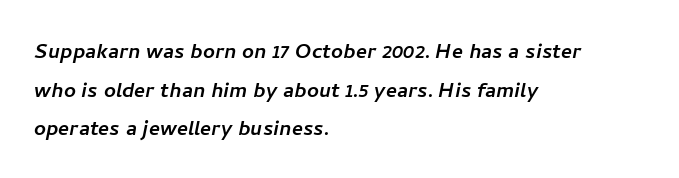
The gap between lines stays unmarked. A typesetter would call this zero additional tracking. A student would call this left alignment; a typographer would say flush left, rag right. A typesetter would call this leading conventional body-copy spacing.
